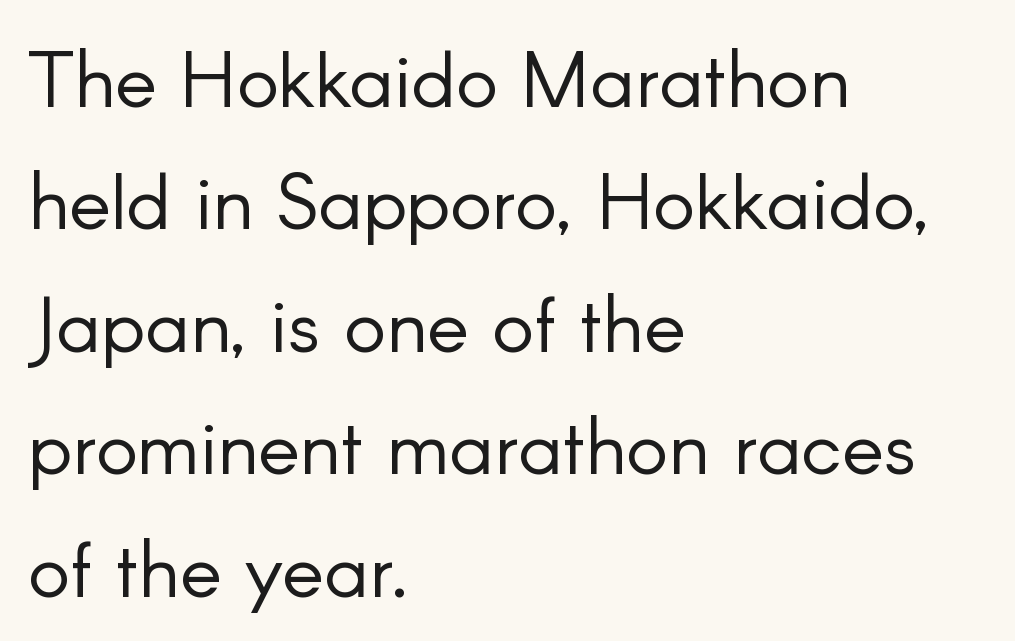
The image shows 79 px light sans-serif type, upright; set left-aligned, normal line spacing (1.55x), normal letter spacing, not underlined; low stroke contrast and a small x-height.
